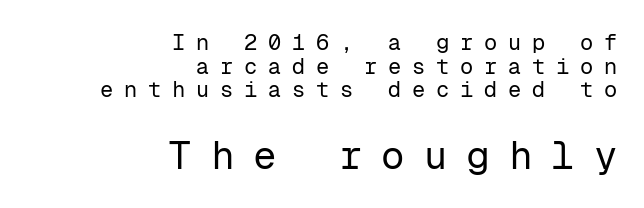
{"serif": "no", "italic": "no", "bold": "no", "weight": "regular", "width": "normal", "stroke_contrast": "low", "x_height": "medium", "monospaced": "yes", "underline": "no", "align": "right", "line_spacing": "tight", "line_spacing_ratio": 1.07, "letter_spacing": "wide", "letter_spacing_em": 0.49, "larger_block": "second", "size_ratio": 1.77, "glyph_px": 39}
